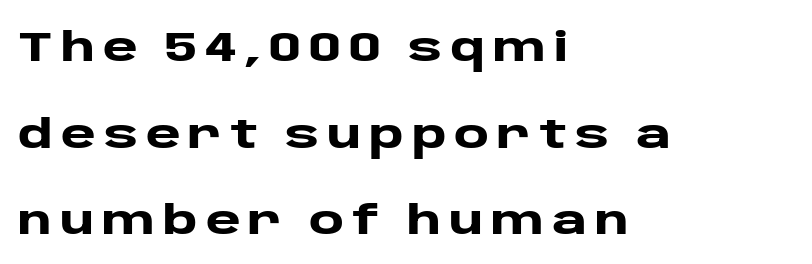
Q: Is the text bold? A: Yes.
Q: Is the text italic (slanted)? A: No, it is upright.
Q: Is the typeface a serif or a sans-serif typeface? A: Sans-serif.
Q: Is the text underlined? A: No.
Q: How is the paragraph aligned? A: Left-aligned.
Q: Is the spacing between lines tight, normal or loose? A: Loose.
Q: Width (condensed, normal, or wide)? A: Wide.
Q: Stroke contrast? A: Low.
Q: x-height? A: Large.
Q: Monospaced? A: No.
